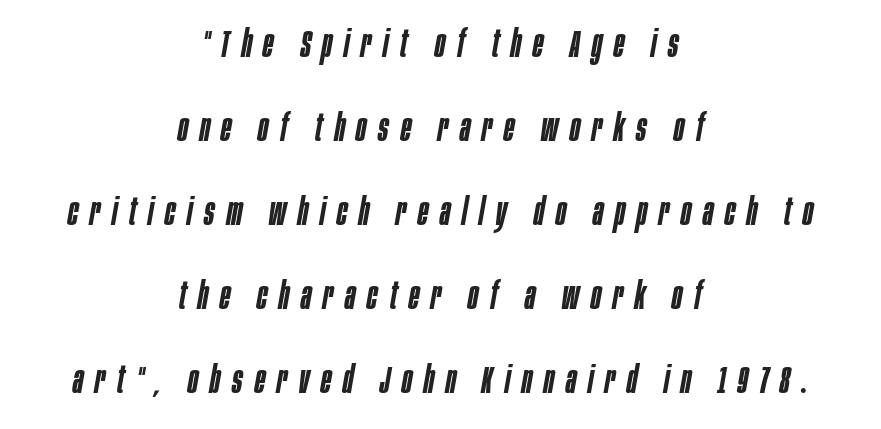
The image shows 38 px semibold, condensed type, italic (leaning right); set centered, loose line spacing (2.21x), unusually wide letter spacing (+0.31 em), not underlined; low stroke contrast and a large x-height.
